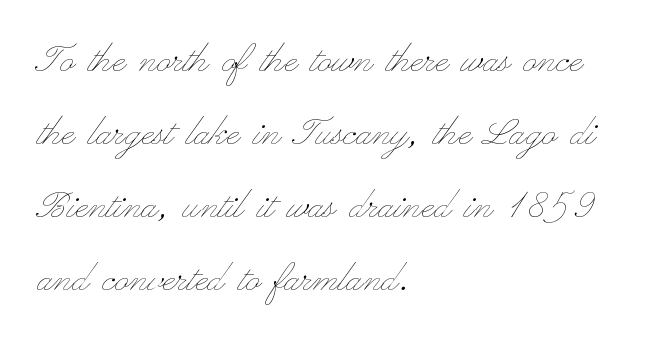
{"bold": "no", "weight": "thin", "width": "wide", "stroke_contrast": "low", "x_height": "small", "monospaced": "no", "underline": "no", "align": "left", "line_spacing": "normal", "line_spacing_ratio": 1.55, "letter_spacing": "normal", "letter_spacing_em": 0.0, "glyph_px": 47}
